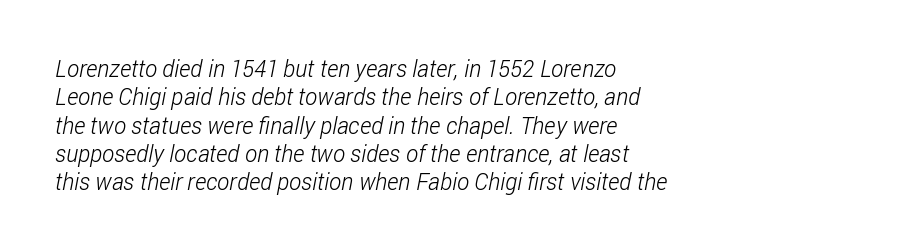
Typeset ragged right — the left edge is the straight one. Weight class: somewhere from thin through regular. Characters follow at the spacing the type designer built in. Descender tails drop into unmarked territory.
